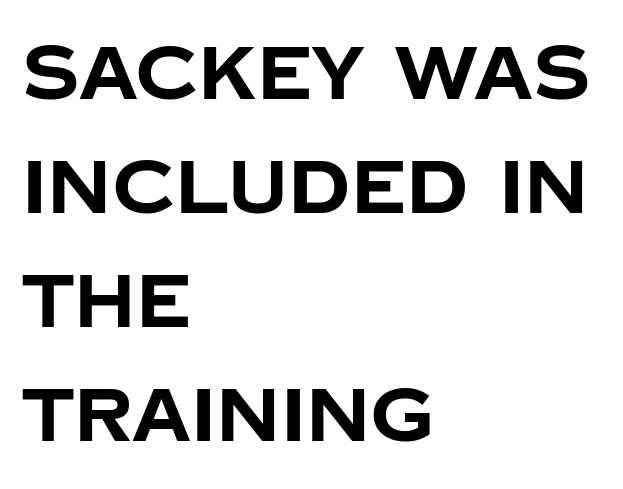
The image shows 74 px bold sans-serif type, upright; set left-aligned, normal line spacing (1.54x), normal letter spacing, not underlined; low stroke contrast and a large x-height.
